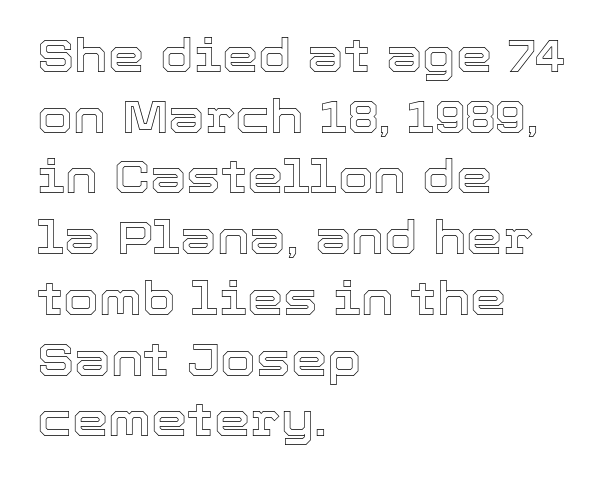
{"italic": "no", "width": "normal", "x_height": "medium", "monospaced": "no", "underline": "no", "align": "left", "line_spacing": "normal", "line_spacing_ratio": 1.32, "letter_spacing": "normal", "letter_spacing_em": 0.0, "glyph_px": 46}
